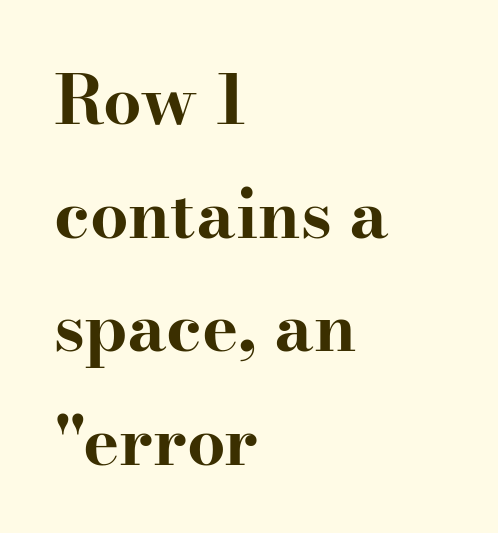
The image shows 68 px bold, wide serif type, upright; set left-aligned, normal line spacing (1.67x), normal letter spacing, not underlined; high stroke contrast and a small x-height.
